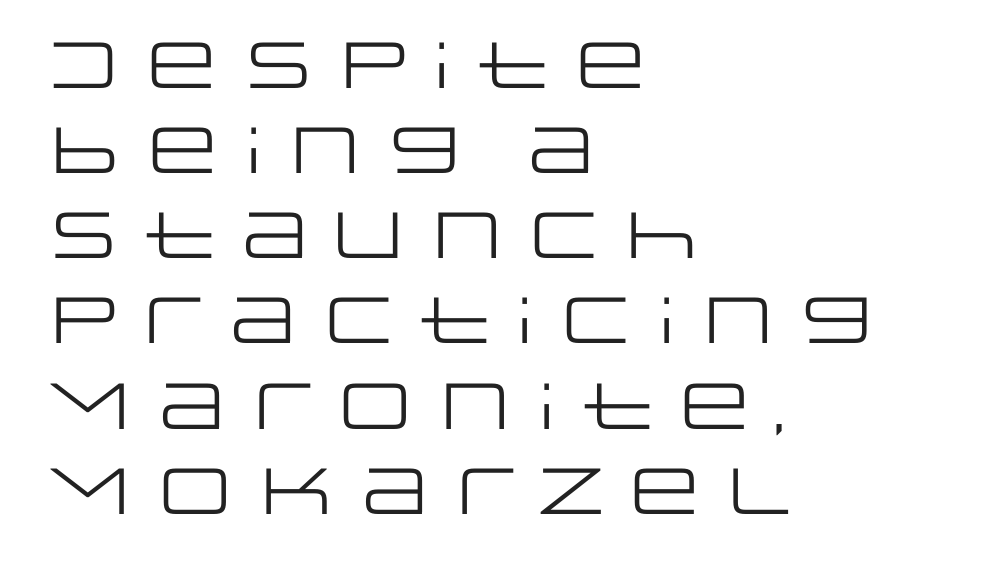
Serif or sans? Sans — the stroke terminals are bare. The lettering holds an erect, upright posture throughout. Check under the words: just untouched page. The face used here is proportionally spaced, like ordinary book or web type. Reading down the block, your eye returns to a fixed left position each line.
